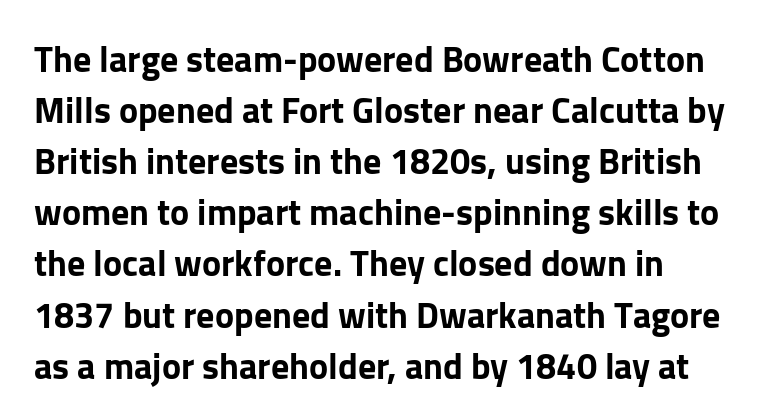
Q: Is the text italic (slanted)? A: No, it is upright.
Q: Is the typeface a serif or a sans-serif typeface? A: Sans-serif.
Q: Is the text underlined? A: No.
Q: How is the paragraph aligned? A: Left-aligned.
Q: Is the spacing between letters normal or unusually wide? A: Normal.
Q: Is the spacing between lines tight, normal or loose? A: Normal.
Q: Width (condensed, normal, or wide)? A: Normal.
Q: Stroke contrast? A: Low.
Q: x-height? A: Medium.
Q: Monospaced? A: No.
